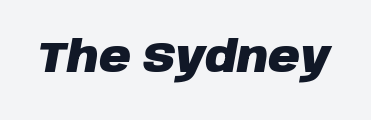
The image shows 44 px heavy type, italic (leaning right); set normal letter spacing, not underlined; low stroke contrast and a large x-height.
